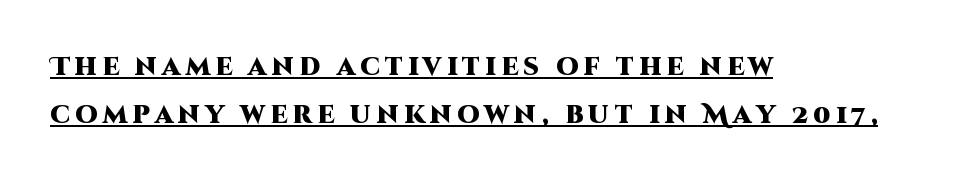
The image shows 25 px bold type, upright; set left-aligned, loose line spacing (1.94x), unusually wide letter spacing (+0.21 em), underlined.
